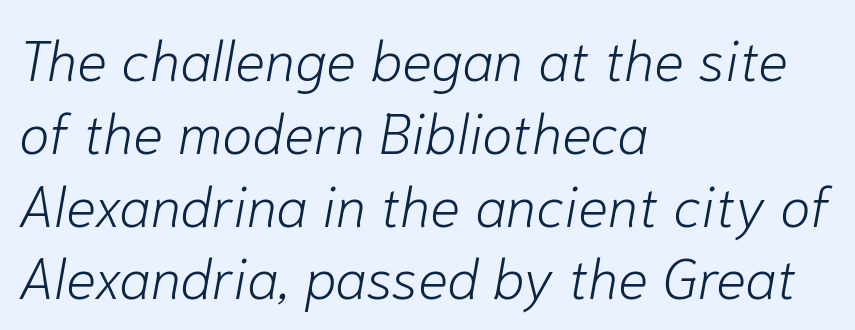
Q: Is the text bold? A: No.
Q: Is the text italic (slanted)? A: Yes, it leans right by about 10 degrees.
Q: Is the text underlined? A: No.
Q: How is the paragraph aligned? A: Left-aligned.
Q: Is the spacing between letters normal or unusually wide? A: Normal.
Q: Is the spacing between lines tight, normal or loose? A: Normal.
Q: Width (condensed, normal, or wide)? A: Normal.
Q: Stroke contrast? A: Low.
Q: x-height? A: Medium.
Q: Monospaced? A: No.
